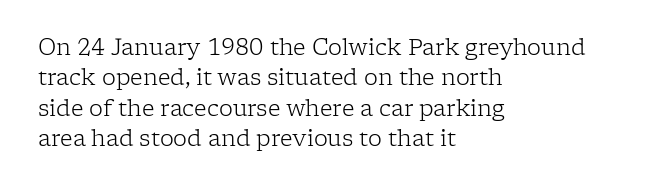
Q: Is the text bold? A: No.
Q: Is the text italic (slanted)? A: No, it is upright.
Q: Is the text underlined? A: No.
Q: How is the paragraph aligned? A: Left-aligned.
Q: Is the spacing between letters normal or unusually wide? A: Normal.
Q: Is the spacing between lines tight, normal or loose? A: Normal.
